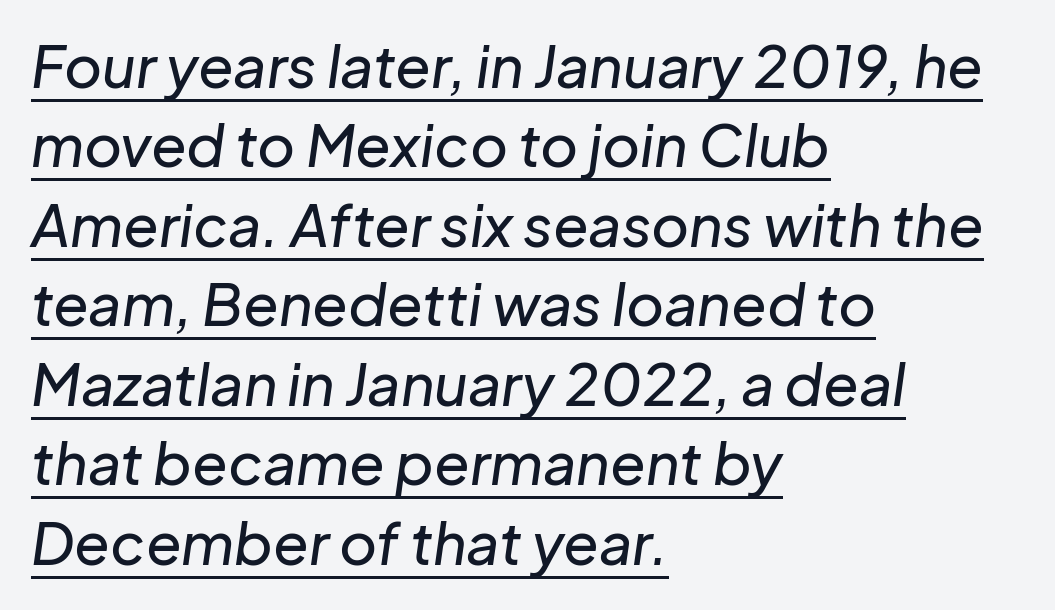
Q: Is the text italic (slanted)? A: Yes, it leans right by about 8 degrees.
Q: Is the text underlined? A: Yes.
Q: How is the paragraph aligned? A: Left-aligned.
Q: Is the spacing between letters normal or unusually wide? A: Normal.
Q: Is the spacing between lines tight, normal or loose? A: Normal.
Q: Width (condensed, normal, or wide)? A: Normal.
Q: Stroke contrast? A: Low.
Q: x-height? A: Medium.
Q: Monospaced? A: No.
